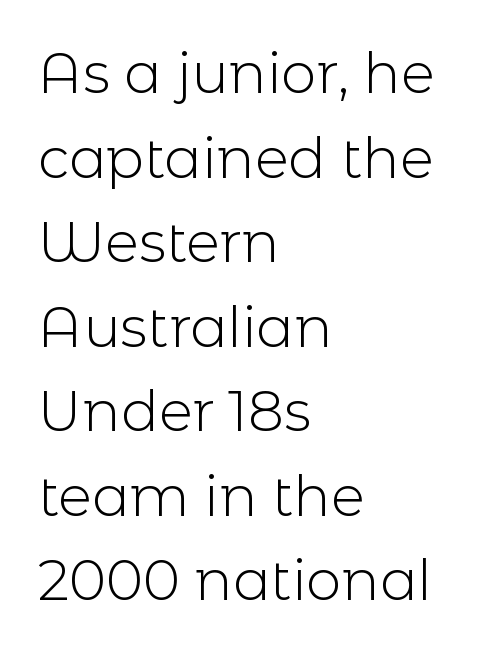
The image shows 56 px light sans-serif type, upright; set left-aligned, normal line spacing (1.51x), normal letter spacing, not underlined; a medium x-height.
